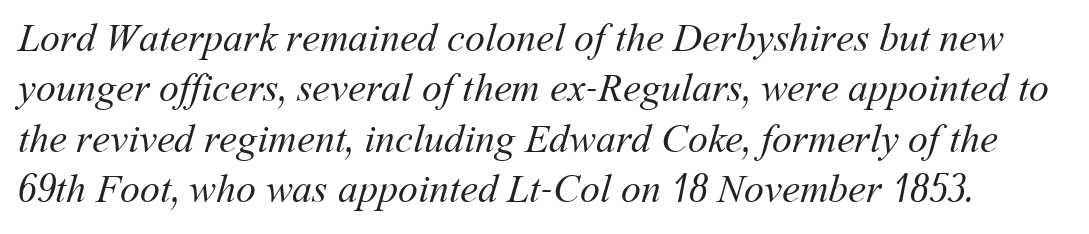
The image shows 40 px regular-weight type; set normal line spacing (1.26x), normal letter spacing, not underlined; medium stroke contrast and a medium x-height.
